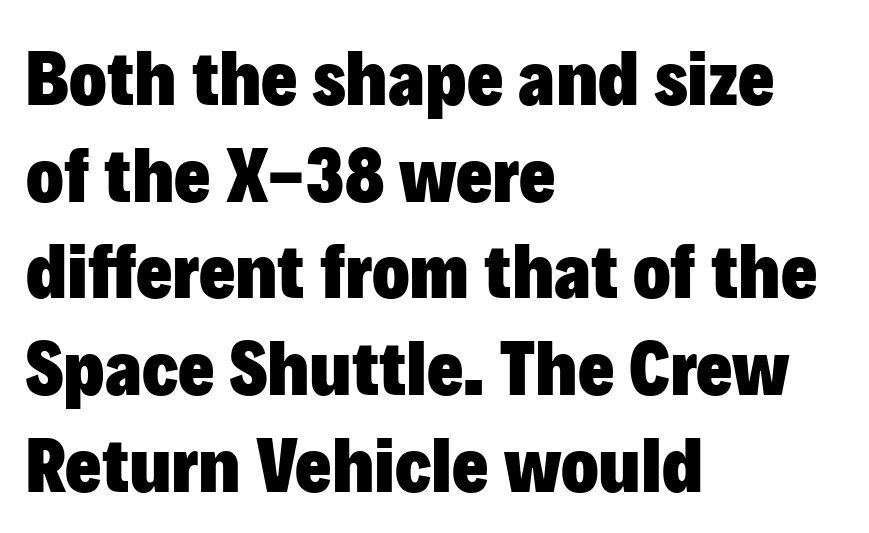
This sample uses an upright cut, with every glyph sitting square on the baseline. Weight check: bold — yes, fully. Rule under the text: the space is simply empty. Visually the block forms a straight wall on the left and a jagged coastline on the right. Tracking value appears to be zero — textbook default spacing. Nothing sits at the stroke ends, so this counts as sans-serif.
